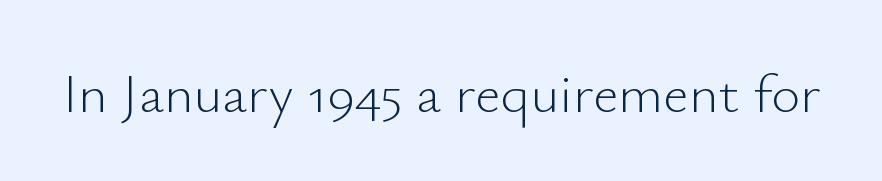
{"serif": "no", "italic": "no", "bold": "no", "weight": "light", "width": "normal", "stroke_contrast": "low", "x_height": "small", "monospaced": "no", "underline": "no", "letter_spacing": "normal", "letter_spacing_em": 0.0, "glyph_px": 56}
